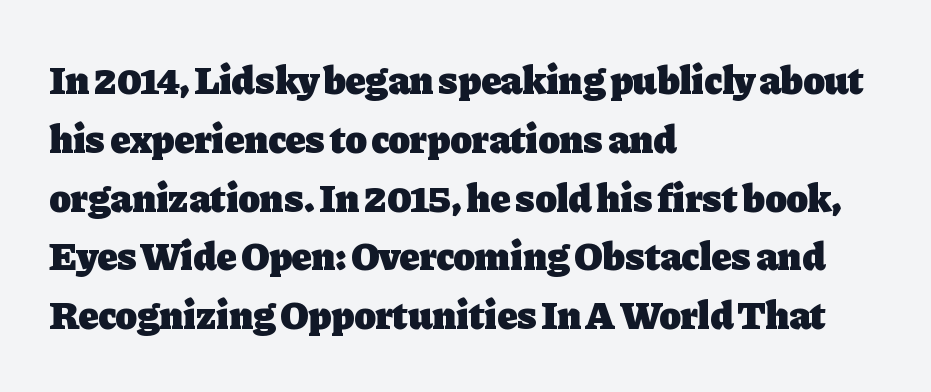
Q: Is the text bold? A: Yes.
Q: Is the text italic (slanted)? A: No, it is upright.
Q: Is the typeface a serif or a sans-serif typeface? A: Serif.
Q: Is the text underlined? A: No.
Q: How is the paragraph aligned? A: Left-aligned.
Q: Is the spacing between letters normal or unusually wide? A: Normal.
Q: Is the spacing between lines tight, normal or loose? A: Normal.
Q: Width (condensed, normal, or wide)? A: Normal.
Q: Stroke contrast? A: Low.
Q: x-height? A: Medium.
Q: Monospaced? A: No.
